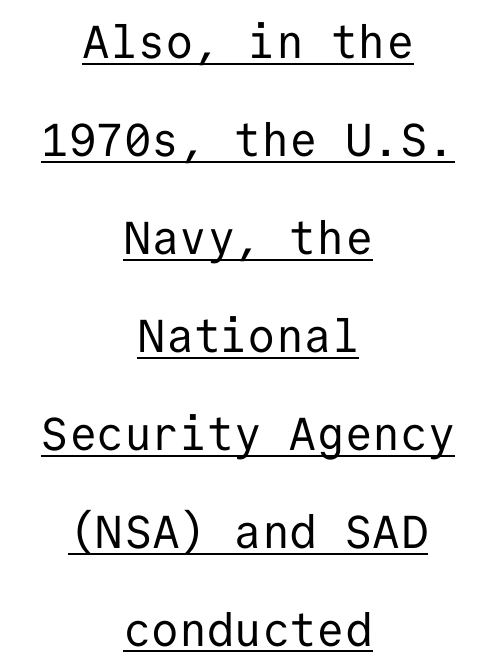
Q: Is the text bold? A: No.
Q: Is the text italic (slanted)? A: No, it is upright.
Q: Is the typeface a serif or a sans-serif typeface? A: Sans-serif.
Q: Is the text underlined? A: Yes.
Q: How is the paragraph aligned? A: Centered.
Q: Is the spacing between letters normal or unusually wide? A: Normal.
Q: Is the spacing between lines tight, normal or loose? A: Loose.
Q: Width (condensed, normal, or wide)? A: Normal.
Q: Stroke contrast? A: Low.
Q: x-height? A: Medium.
Q: Monospaced? A: Yes.
